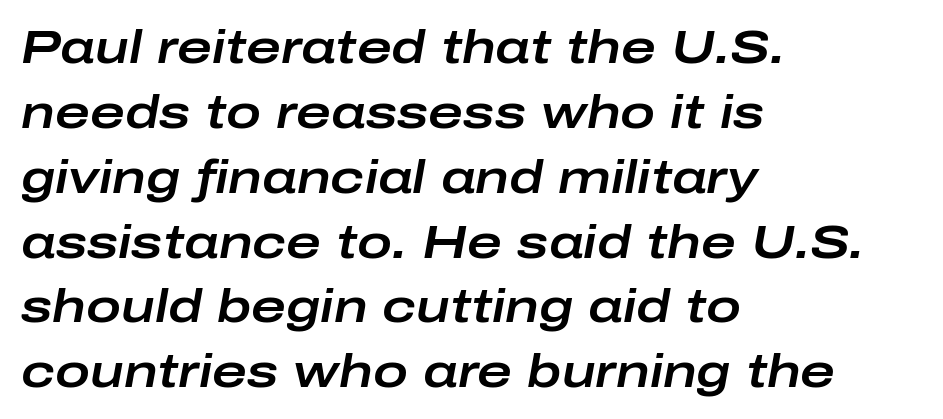
{"italic": "yes", "lean": "right", "slant_degrees": 10, "width": "wide", "stroke_contrast": "low", "x_height": "medium", "monospaced": "no", "underline": "no", "align": "left", "line_spacing": "normal", "line_spacing_ratio": 1.38, "letter_spacing": "normal", "letter_spacing_em": 0.0, "glyph_px": 47}
